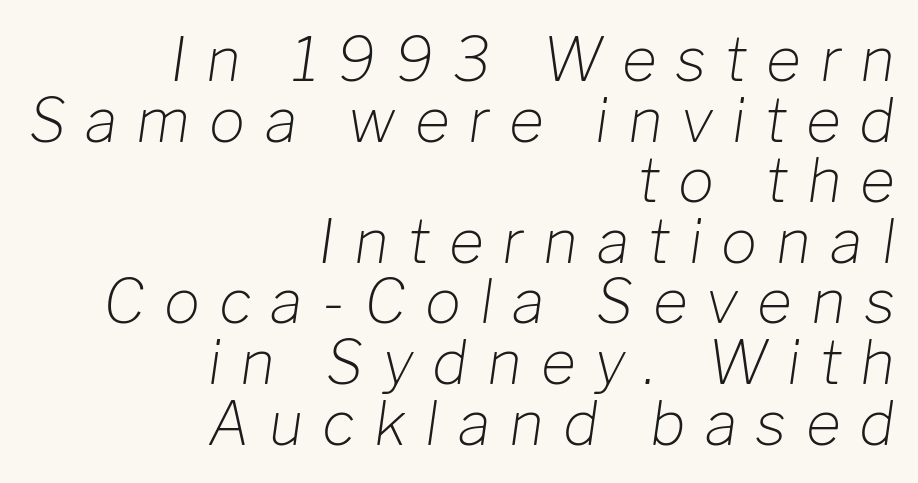
The image shows 60 px light type, italic (leaning right); set right-aligned, tight line spacing (1.01x), unusually wide letter spacing (+0.32 em), not underlined; low stroke contrast and a medium x-height.
